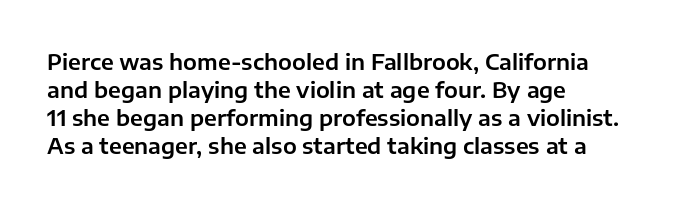
{"italic": "no", "underline": "no", "align": "left", "line_spacing": "normal", "line_spacing_ratio": 1.27, "letter_spacing": "normal", "letter_spacing_em": 0.0, "glyph_px": 22}
